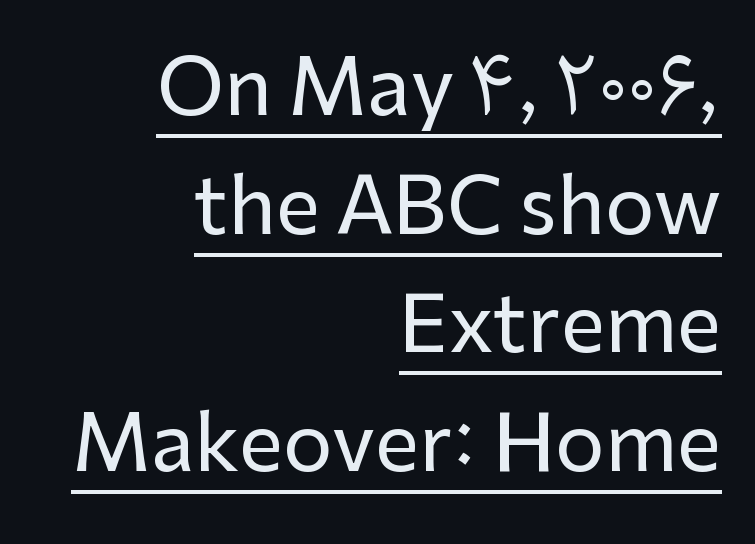
The image shows 78 px sans-serif type, upright; set right-aligned, normal line spacing (1.52x), normal letter spacing, underlined; low stroke contrast and a medium x-height.
